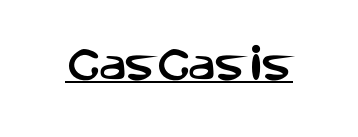
The image shows 36 px sans-serif type, upright; set normal letter spacing, underlined; low stroke contrast and a large x-height.
